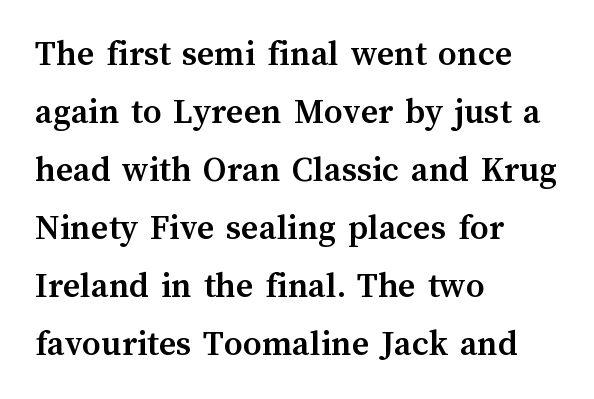
Q: Is the text bold? A: Yes.
Q: Is the text italic (slanted)? A: No, it is upright.
Q: Is the text underlined? A: No.
Q: How is the paragraph aligned? A: Left-aligned.
Q: Is the spacing between letters normal or unusually wide? A: Normal.
Q: Is the spacing between lines tight, normal or loose? A: Normal.
Q: Width (condensed, normal, or wide)? A: Normal.
Q: Stroke contrast? A: Medium.
Q: x-height? A: Medium.
Q: Monospaced? A: No.
